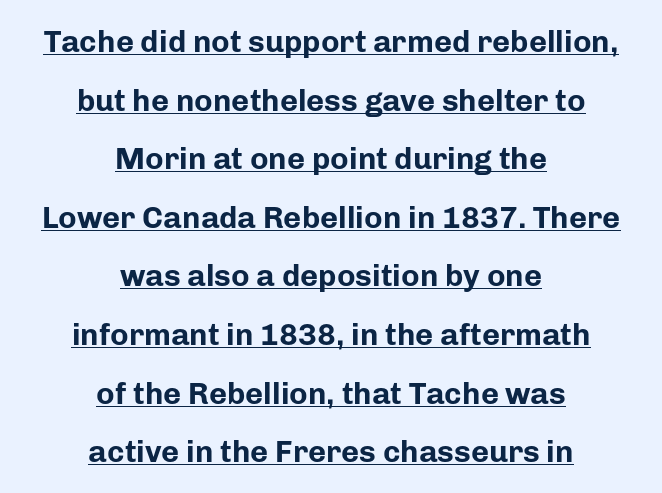
The image shows 31 px bold sans-serif type, upright; set centered, line spacing 1.89x, normal letter spacing, underlined; low stroke contrast and a medium x-height.
